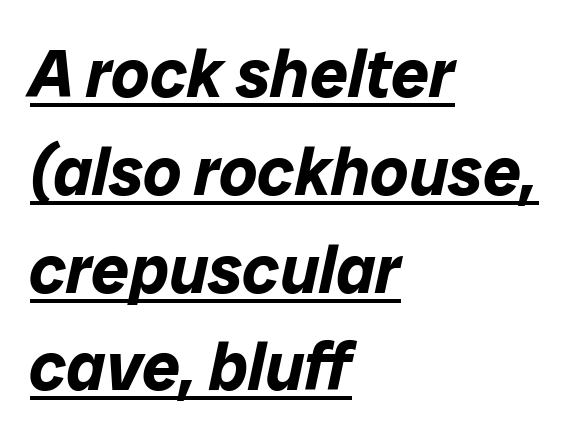
In terms of weight, the rendering is a true, heavy bold. You can tell it's italic because the verticals aren't actually vertical. This is underlined copy, the kind a proofreader might mark for attention. The text block is weighted toward the left margin, trailing off unevenly rightward. Standard letterfit; no display-style spreading of the glyphs.
